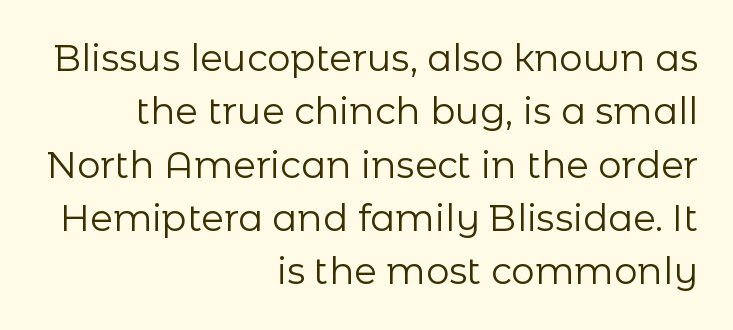
Letters rest on an invisible, unmarked baseline. Do the characters align in a grid? No, the font is proportional. Here the glyphs are tracked normally, forming tight word shapes. Stems and bowls with no extra thickness — not bold. Is this a sans? Yes — the strokes have no serifs.
